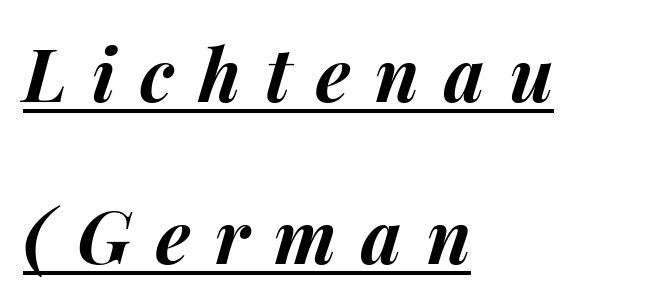
Q: Is the text bold? A: Yes.
Q: Is the text italic (slanted)? A: Yes, it leans right by about 15 degrees.
Q: Is the text underlined? A: Yes.
Q: How is the paragraph aligned? A: Left-aligned.
Q: Is the spacing between letters normal or unusually wide? A: Unusually wide.
Q: Is the spacing between lines tight, normal or loose? A: Loose.
Q: Width (condensed, normal, or wide)? A: Normal.
Q: Stroke contrast? A: Medium.
Q: x-height? A: Medium.
Q: Monospaced? A: No.
